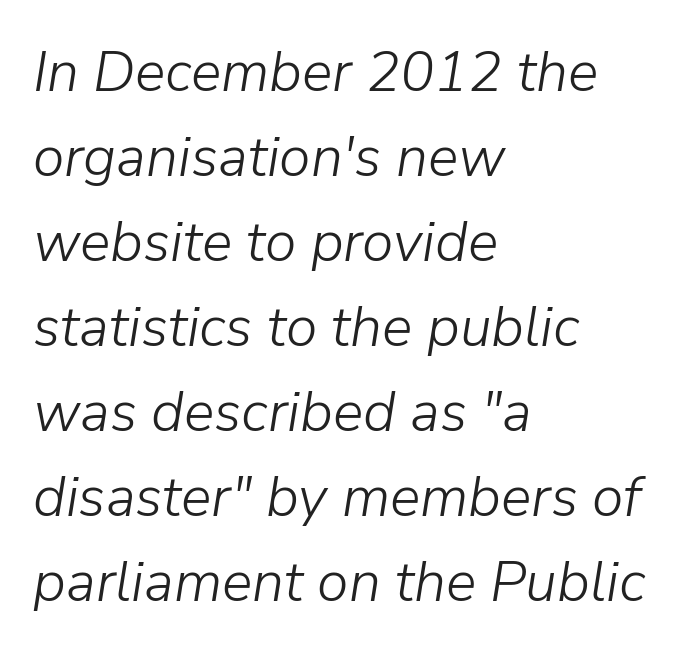
The image shows 57 px light type, italic (leaning right); set left-aligned, normal line spacing (1.49x), normal letter spacing, not underlined; low stroke contrast and a medium x-height.
